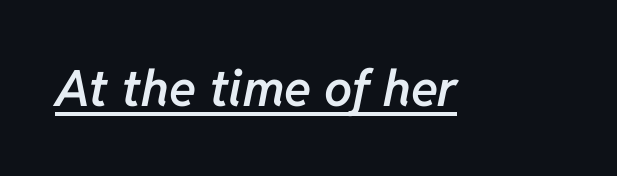
{"italic": "yes", "lean": "right", "slant_degrees": 11, "bold": "semi", "weight": "semibold", "width": "normal", "stroke_contrast": "low", "x_height": "medium", "monospaced": "no", "underline": "yes", "letter_spacing": "normal", "letter_spacing_em": 0.0, "glyph_px": 50}
